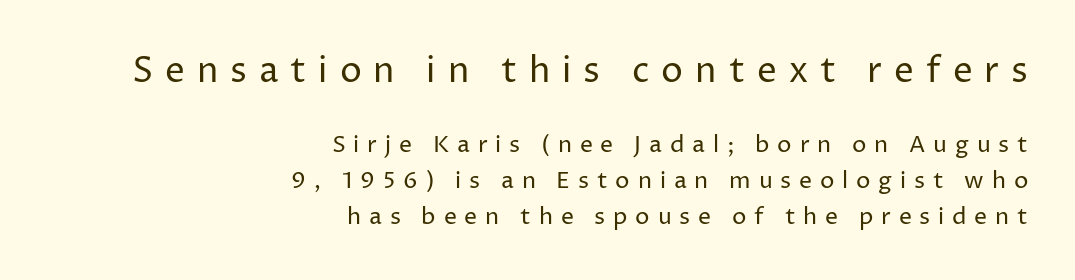
Caption: upper text group enlarged, lower text group reduced. Line ends are locked; line starts wander. The designer went with a sans here, leaving each stem footless. The face used here is proportionally spaced, like ordinary book or web type. The tracking reads as deliberately expanded to a designer's eye. Posture: vertical.
